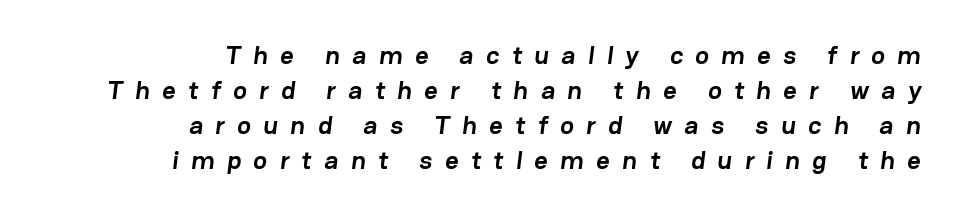
Is the type bold? Yes — the strokes are clearly thick and heavy. The horizontal fit of the characters is loose and conspicuously gappy. Honestly, the row spacing looks completely unremarkable. Casual observation: everything's shoved over to the right. The space directly below the letters is spotless.
